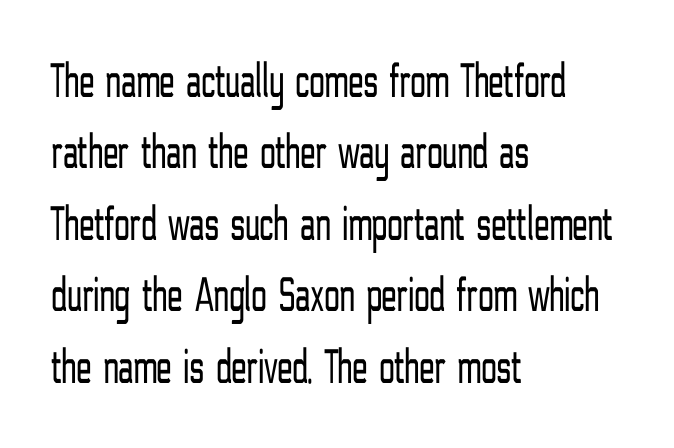
{"serif": "no", "italic": "no", "bold": "no", "weight": "light", "width": "condensed", "stroke_contrast": "low", "x_height": "medium", "monospaced": "no", "underline": "no", "align": "left", "line_spacing": "normal", "line_spacing_ratio": 1.43, "letter_spacing": "normal", "letter_spacing_em": 0.0, "glyph_px": 50}
